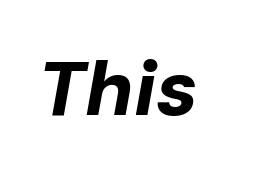
The image shows 77 px bold type, italic (leaning right); set normal letter spacing, not underlined; low stroke contrast and a medium x-height.
